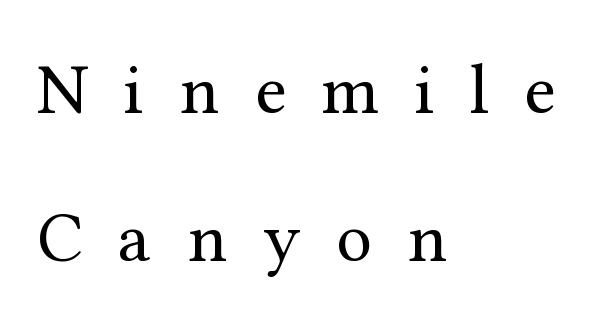
The face used here is proportionally spaced, like ordinary book or web type. The rendering shows small feet on the letterforms — a serif design. Short and long lines alike share a common starting point at left. Reading down the column, the eye jumps a long way to each next line.
